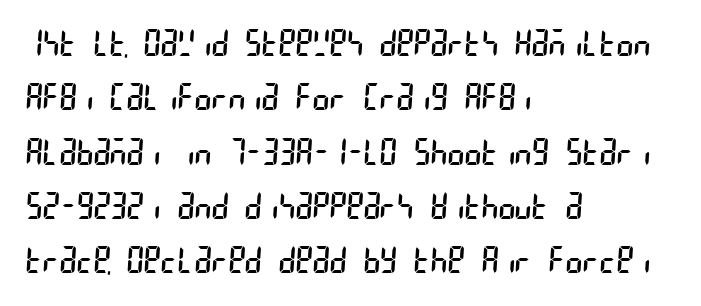
Q: Is the text bold? A: No.
Q: Is the typeface a serif or a sans-serif typeface? A: Sans-serif.
Q: Is the text underlined? A: No.
Q: How is the paragraph aligned? A: Left-aligned.
Q: Is the spacing between letters normal or unusually wide? A: Normal.
Q: Is the spacing between lines tight, normal or loose? A: Normal.
Q: Width (condensed, normal, or wide)? A: Condensed.
Q: Stroke contrast? A: Low.
Q: x-height? A: Large.
